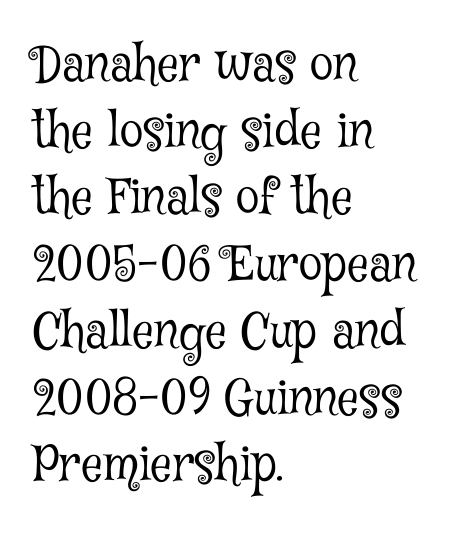
Q: Is the text bold? A: No.
Q: Is the text italic (slanted)? A: No, it is upright.
Q: Is the typeface a serif or a sans-serif typeface? A: Serif.
Q: Is the text underlined? A: No.
Q: How is the paragraph aligned? A: Left-aligned.
Q: Is the spacing between letters normal or unusually wide? A: Normal.
Q: Is the spacing between lines tight, normal or loose? A: Normal.
Q: Width (condensed, normal, or wide)? A: Condensed.
Q: Stroke contrast? A: Low.
Q: x-height? A: Medium.
Q: Monospaced? A: No.
